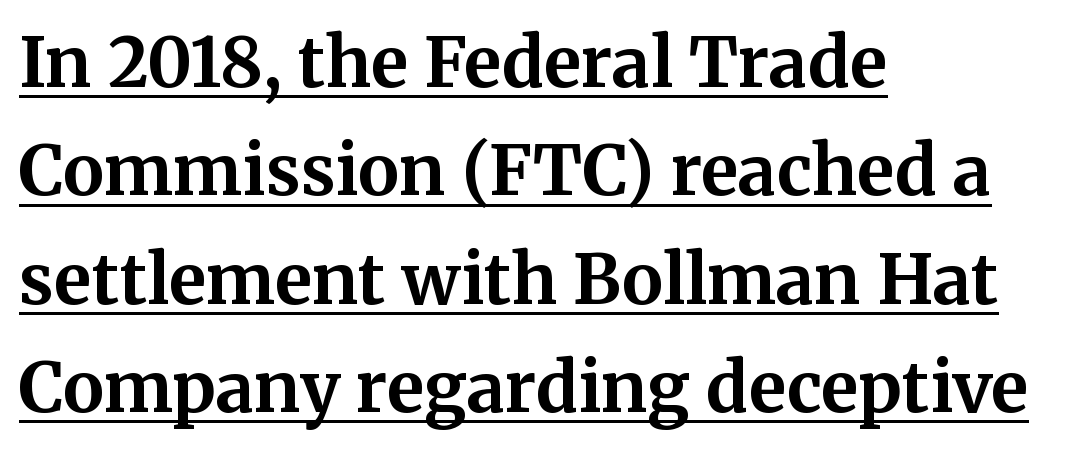
The image shows 69 px bold serif type, upright; set left-aligned, normal line spacing (1.57x), normal letter spacing, underlined; medium stroke contrast and a medium x-height.
